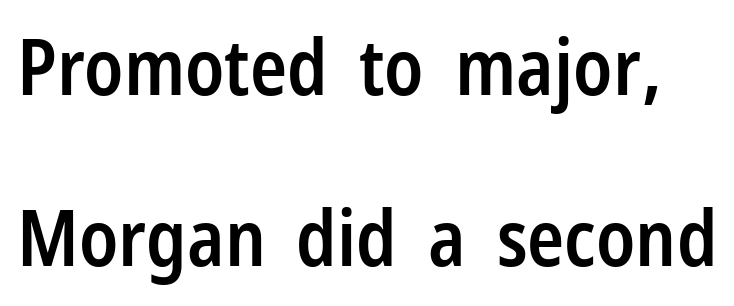
Q: Is the text bold? A: Semi-bold.
Q: Is the text italic (slanted)? A: No, it is upright.
Q: Is the typeface a serif or a sans-serif typeface? A: Sans-serif.
Q: Is the text underlined? A: No.
Q: Is the spacing between letters normal or unusually wide? A: Normal.
Q: Is the spacing between lines tight, normal or loose? A: Loose.
Q: Width (condensed, normal, or wide)? A: Condensed.
Q: Stroke contrast? A: Low.
Q: x-height? A: Medium.
Q: Monospaced? A: No.
